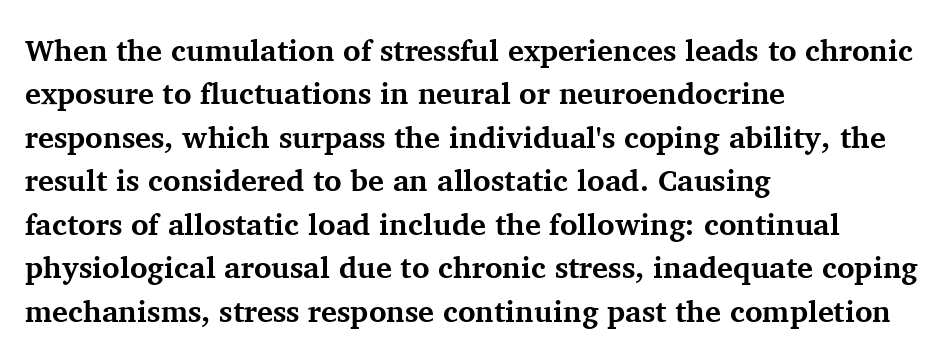
{"serif": "yes", "italic": "no", "bold": "yes", "weight": "bold", "width": "normal", "stroke_contrast": "medium", "x_height": "medium", "monospaced": "no", "underline": "no", "align": "left", "line_spacing": "normal", "line_spacing_ratio": 1.45, "letter_spacing": "normal", "letter_spacing_em": 0.0, "glyph_px": 30}
